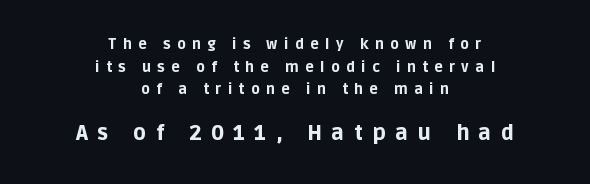
{"italic": "no", "bold": "yes", "underline": "no", "align": "center", "line_spacing": "normal", "line_spacing_ratio": 1.61, "letter_spacing": "wide", "letter_spacing_em": 0.46, "larger_block": "second", "size_ratio": 1.5, "glyph_px": 21}
